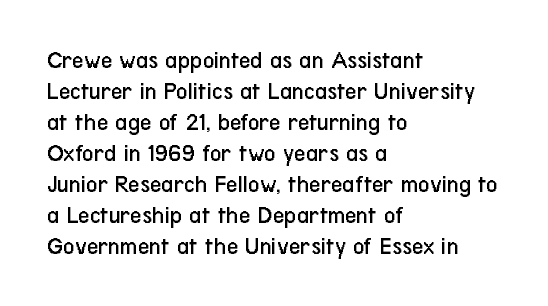
The image shows 25 px text type, upright; set left-aligned, line spacing 1.24x, normal letter spacing, not underlined.
